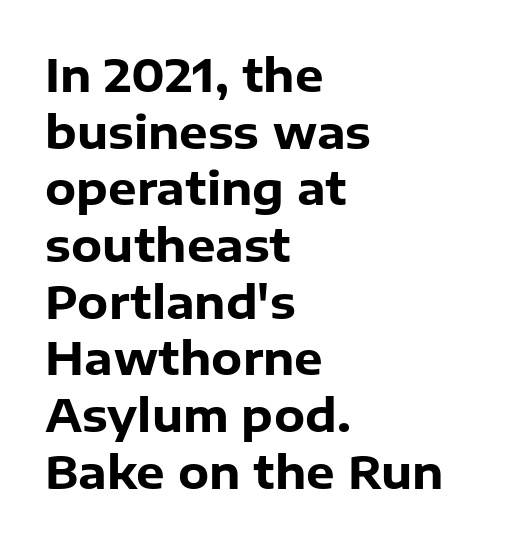
Characters remain perfectly vertical along every line. The face used here has the dense, thick strokes of a bold. Does the leading feel generous? No, just average. This rendering uses left alignment, leaving the right contour irregular.
